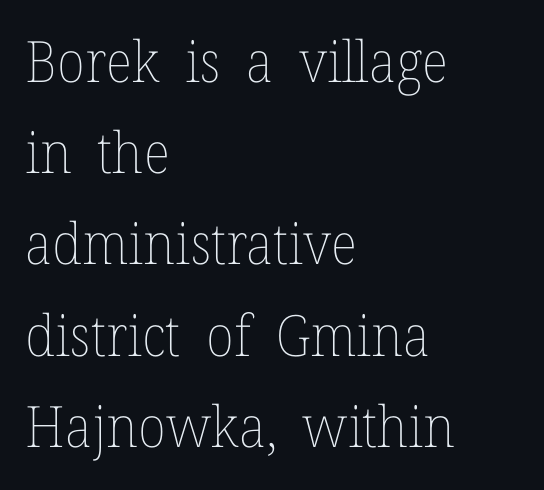
Q: Is the text bold? A: No.
Q: Is the text italic (slanted)? A: No, it is upright.
Q: Is the text underlined? A: No.
Q: How is the paragraph aligned? A: Left-aligned.
Q: Is the spacing between letters normal or unusually wide? A: Normal.
Q: Is the spacing between lines tight, normal or loose? A: Normal.
Q: Width (condensed, normal, or wide)? A: Normal.
Q: Stroke contrast? A: Low.
Q: x-height? A: Medium.
Q: Monospaced? A: No.
